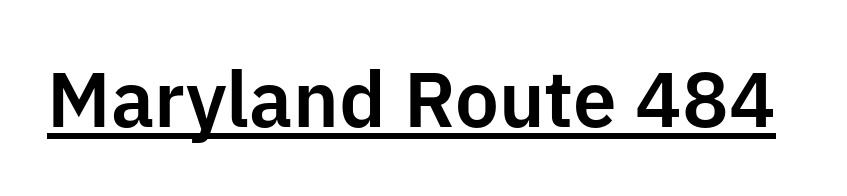
In terms of posture, this sample is upright. The passage shown is typed in a proportional face where columns would drift. Students, observe the line beneath the letters — that is underlining. Tracking here is standard; glyphs follow each other at the usual distance. Serif or sans? Sans — the stroke terminals are bare.
